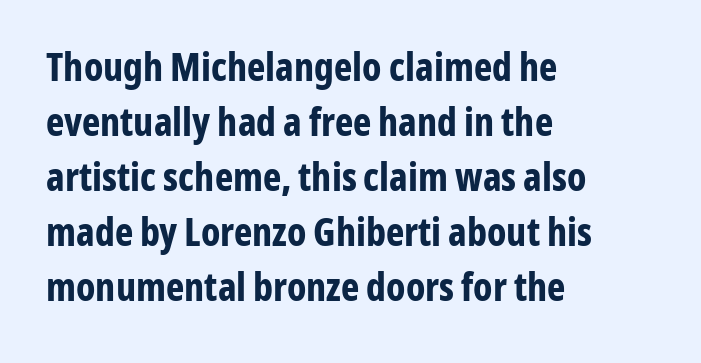
{"serif": "no", "italic": "no", "bold": "yes", "weight": "bold", "width": "condensed", "stroke_contrast": "low", "x_height": "medium", "monospaced": "no", "underline": "no", "align": "left", "line_spacing": "normal", "line_spacing_ratio": 1.41, "letter_spacing": "normal", "letter_spacing_em": 0.0, "glyph_px": 39}
